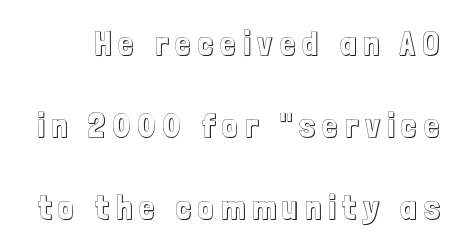
Letter spacing: wide. Quick note: interline space is abundant. Looks like regular typesetting: each glyph gets only the width it needs. Check under the words: just untouched page.
